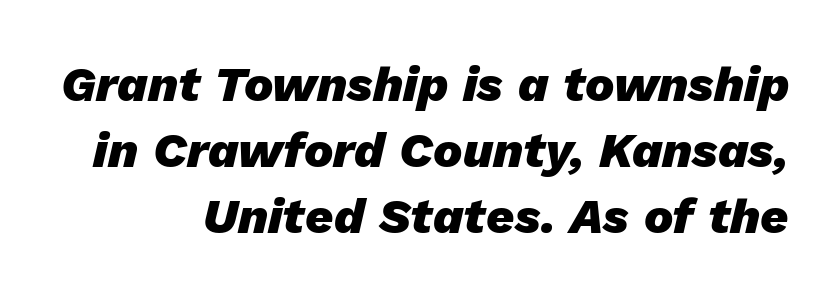
In terms of leading, this rendering sits right in the middle. Every row of glyphs terminates at an identical x-position on the right. Notice how the stems are inclined rather than vertical — that's the hallmark of italics. Students, this is bold: see how much ink each stroke carries.
